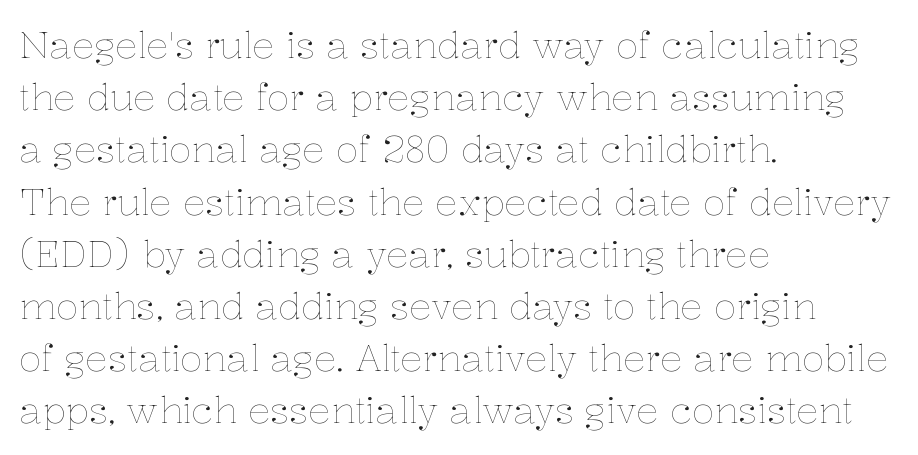
The image shows 37 px thin type, upright; set left-aligned, normal line spacing (1.41x), normal letter spacing, not underlined; low stroke contrast and a medium x-height.
